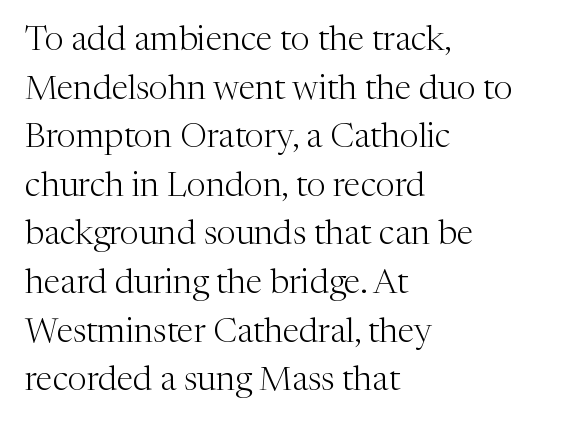
{"serif": "yes", "italic": "no", "bold": "no", "weight": "light", "width": "normal", "stroke_contrast": "medium", "x_height": "medium", "monospaced": "no", "underline": "no", "align": "left", "line_spacing": "normal", "line_spacing_ratio": 1.43, "letter_spacing": "normal", "letter_spacing_em": 0.0, "glyph_px": 34}
